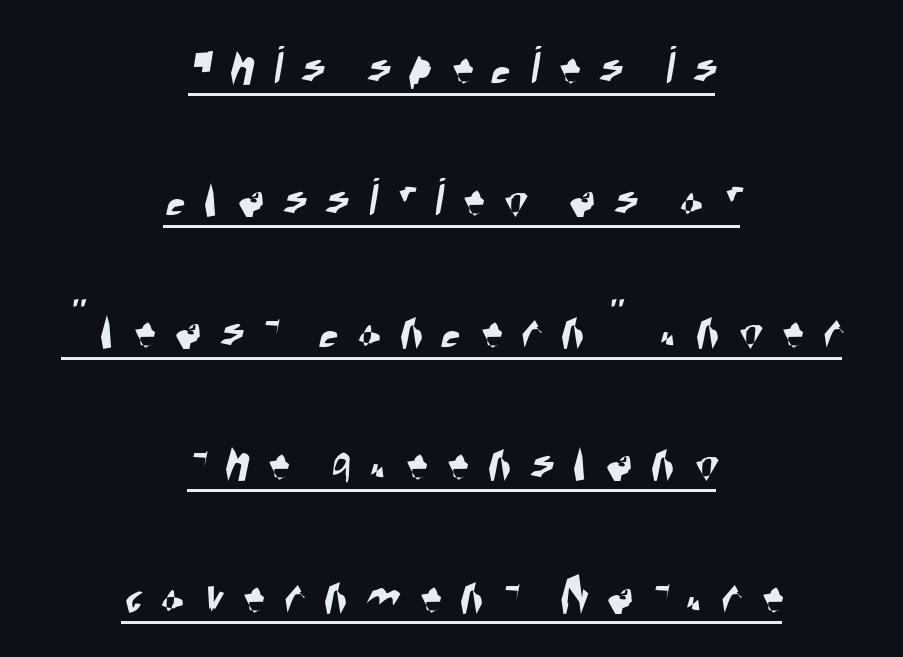
{"serif": "no", "width": "condensed", "stroke_contrast": "high", "x_height": "large", "monospaced": "no", "underline": "yes", "align": "center", "line_spacing": "loose", "line_spacing_ratio": 2.36, "letter_spacing": "wide", "letter_spacing_em": 0.32, "glyph_px": 56}
